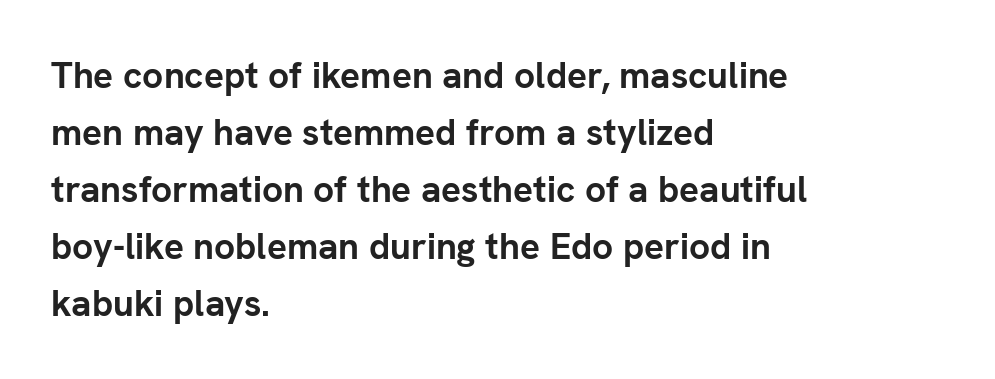
Q: Is the text bold? A: Yes.
Q: Is the text italic (slanted)? A: No, it is upright.
Q: Is the typeface a serif or a sans-serif typeface? A: Sans-serif.
Q: Is the text underlined? A: No.
Q: How is the paragraph aligned? A: Left-aligned.
Q: Is the spacing between letters normal or unusually wide? A: Normal.
Q: Is the spacing between lines tight, normal or loose? A: Normal.
Q: Width (condensed, normal, or wide)? A: Normal.
Q: Stroke contrast? A: Low.
Q: x-height? A: Medium.
Q: Monospaced? A: No.
